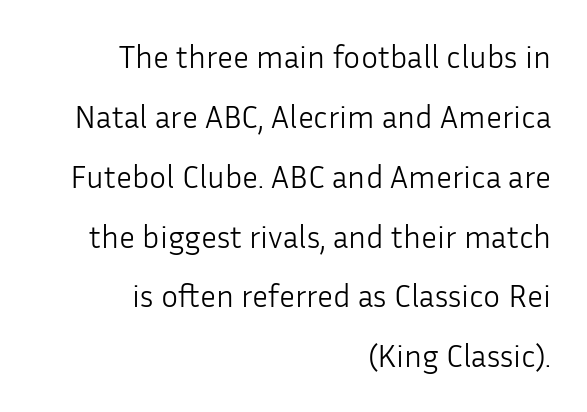
The image shows 32 px light sans-serif type, upright; set right-aligned, line spacing 1.87x, normal letter spacing, not underlined; low stroke contrast and a medium x-height.
